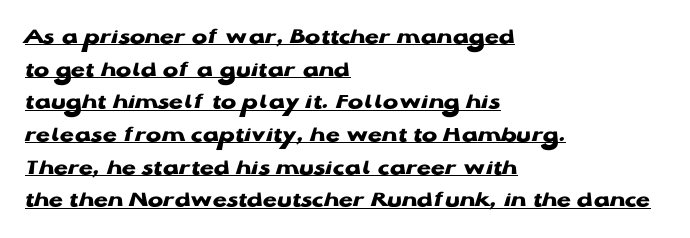
The image shows 23 px bold type, upright; set left-aligned, normal line spacing (1.42x), normal letter spacing, underlined.
